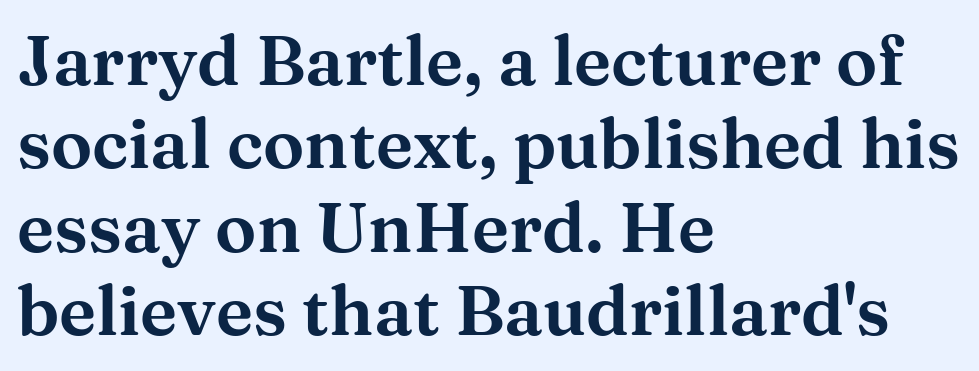
The image shows 69 px wide serif type, upright; set left-aligned, line spacing 1.21x, normal letter spacing, not underlined; medium stroke contrast and a medium x-height.
